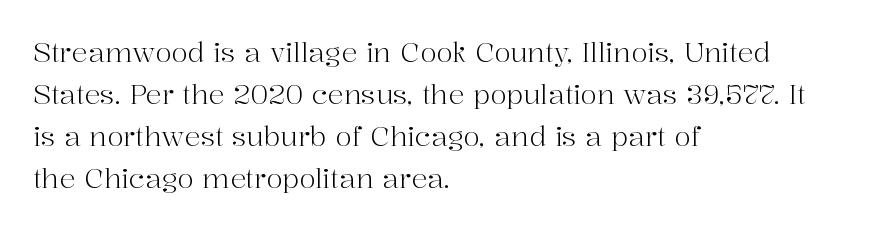
Q: Is the text bold? A: No.
Q: Is the text italic (slanted)? A: No, it is upright.
Q: Is the text underlined? A: No.
Q: How is the paragraph aligned? A: Left-aligned.
Q: Is the spacing between letters normal or unusually wide? A: Normal.
Q: Is the spacing between lines tight, normal or loose? A: Normal.
